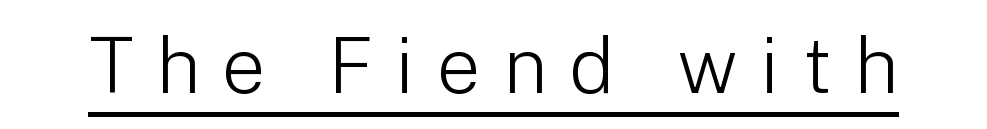
{"serif": "no", "italic": "no", "bold": "no", "weight": "light", "width": "normal", "stroke_contrast": "low", "x_height": "medium", "monospaced": "no", "underline": "yes", "letter_spacing": "wide", "letter_spacing_em": 0.28, "glyph_px": 78}
